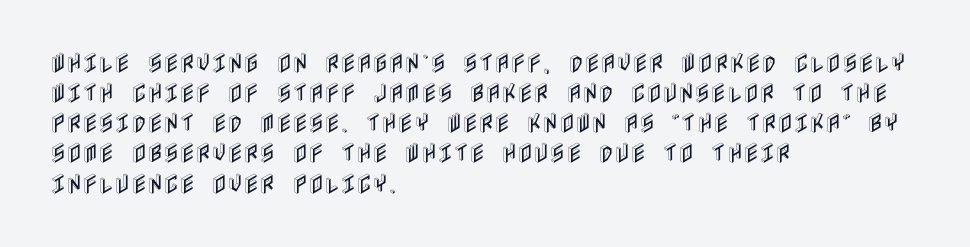
Q: Is the text italic (slanted)? A: No, it is upright.
Q: Is the text underlined? A: No.
Q: How is the paragraph aligned? A: Left-aligned.
Q: Is the spacing between letters normal or unusually wide? A: Normal.
Q: Is the spacing between lines tight, normal or loose? A: Normal.
